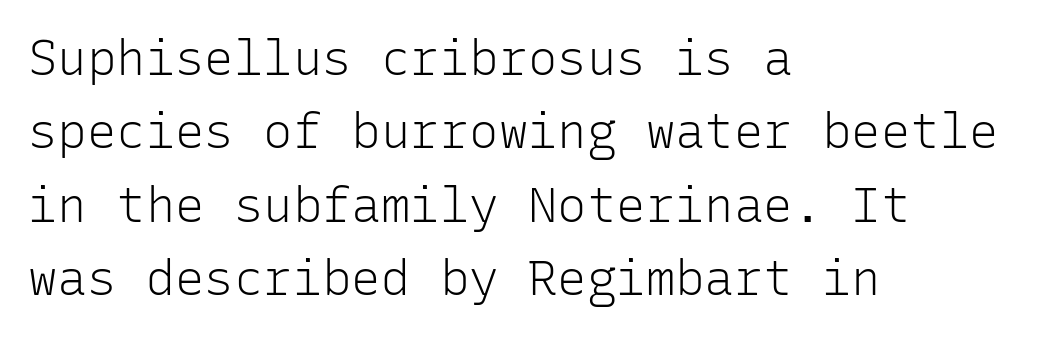
The image shows 49 px light sans-serif type, upright, monospaced; set left-aligned, normal line spacing (1.5x), normal letter spacing, not underlined; low stroke contrast and a medium x-height.
